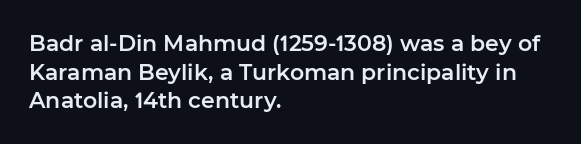
A normal amount of white space separates one row of letters from the next. Unmarked baselines from the first word to the last. These lines were composed using upright roman letters. Compared with typical body copy, the letter spacing here is the same. Line beginnings align vertically; line endings do not.
